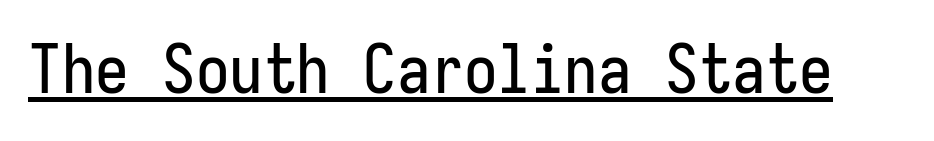
{"serif": "no", "italic": "no", "width": "condensed", "stroke_contrast": "low", "x_height": "medium", "monospaced": "yes", "underline": "yes", "letter_spacing": "normal", "letter_spacing_em": 0.0, "glyph_px": 67}
